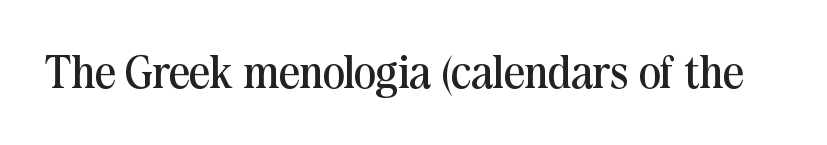
{"serif": "yes", "italic": "no", "bold": "no", "weight": "regular", "width": "normal", "stroke_contrast": "medium", "x_height": "medium", "monospaced": "no", "underline": "no", "letter_spacing": "normal", "letter_spacing_em": 0.0, "glyph_px": 46}
